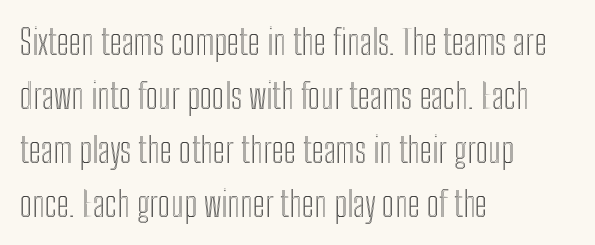
These lines sit exactly where default settings would place them. Standard letterfit; no display-style spreading of the glyphs. The paragraph has a hard left edge and a soft right edge. The letters stand upright; this is a roman face. Here the designer chose a conventional face with non-uniform glyph widths. The baseline area is clear.
